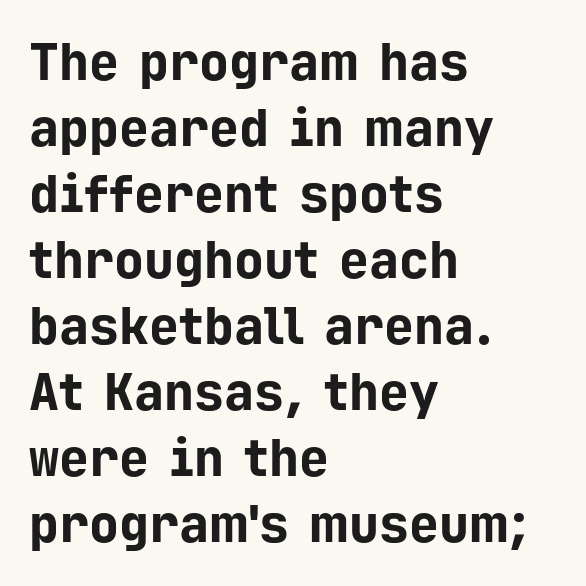
The lines in this sample share a left origin and differ only in where they stop. Is this a fixed-width face? Yes — each glyph sits in an identical cell. The words here are not underlined. I'd describe the lettering as bold — thick and assertive. In terms of letterspacing, this is plain default setting.
